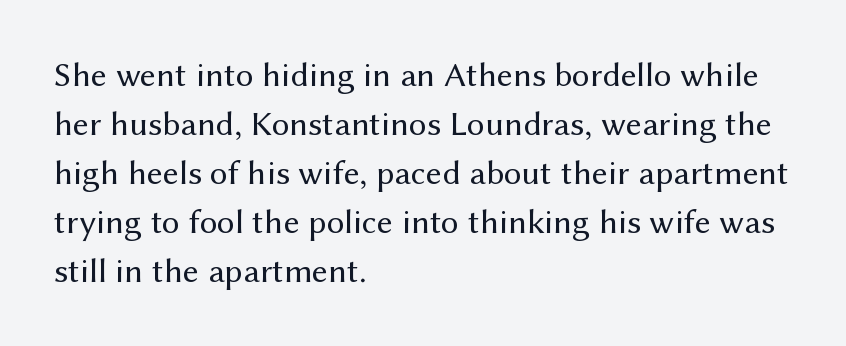
The image shows 35 px regular-weight sans-serif type, upright; set left-aligned, normal line spacing (1.4x), normal letter spacing, not underlined; medium stroke contrast and a medium x-height.
